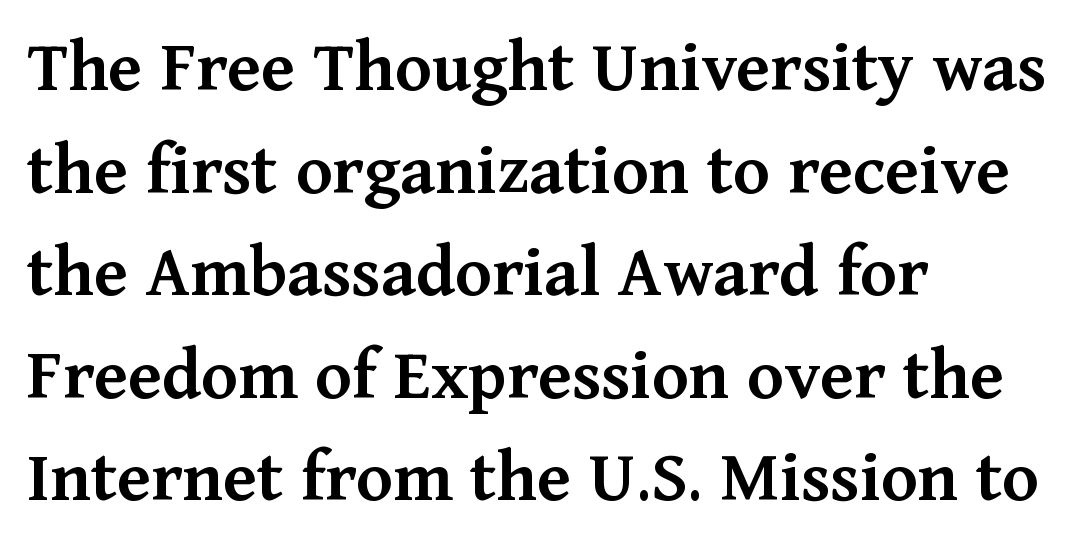
{"serif": "yes", "italic": "no", "bold": "semi", "weight": "semibold", "width": "normal", "stroke_contrast": "medium", "x_height": "medium", "monospaced": "no", "underline": "no", "align": "left", "line_spacing": "normal", "line_spacing_ratio": 1.35, "letter_spacing": "normal", "letter_spacing_em": 0.0, "glyph_px": 76}
